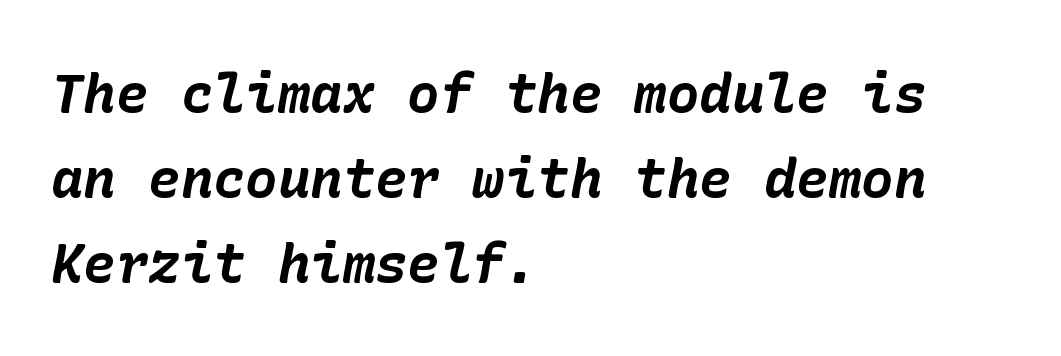
Q: Is the text bold? A: Yes.
Q: Is the text italic (slanted)? A: Yes, it leans right by about 10 degrees.
Q: Is the text underlined? A: No.
Q: How is the paragraph aligned? A: Left-aligned.
Q: Is the spacing between letters normal or unusually wide? A: Normal.
Q: Is the spacing between lines tight, normal or loose? A: Normal.
Q: Width (condensed, normal, or wide)? A: Normal.
Q: Stroke contrast? A: Low.
Q: x-height? A: Medium.
